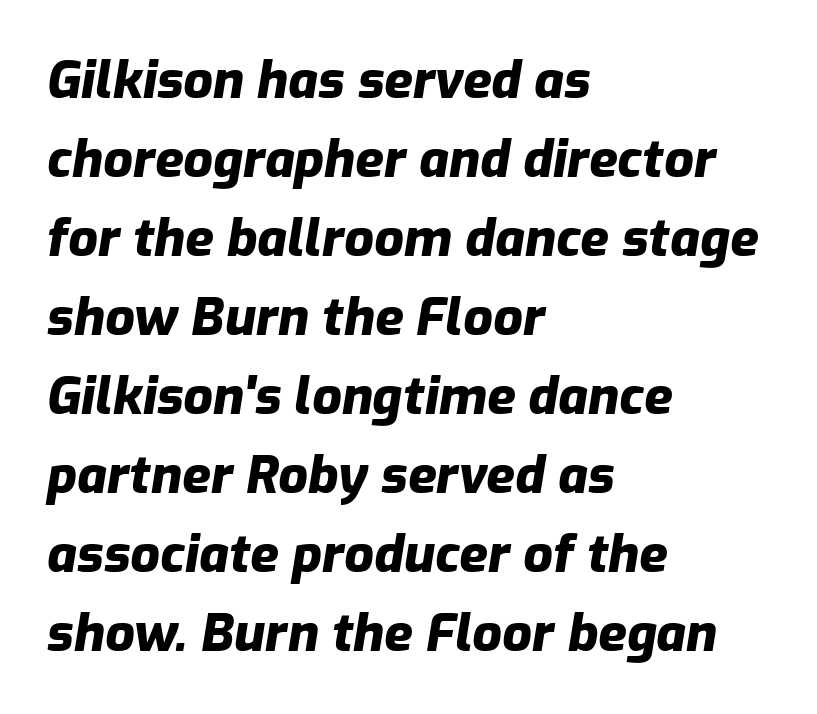
{"italic": "yes", "lean": "right", "slant_degrees": 9, "bold": "yes", "weight": "heavy", "width": "normal", "stroke_contrast": "low", "x_height": "medium", "monospaced": "no", "underline": "no", "align": "left", "line_spacing": "normal", "line_spacing_ratio": 1.52, "letter_spacing": "normal", "letter_spacing_em": 0.0, "glyph_px": 52}
